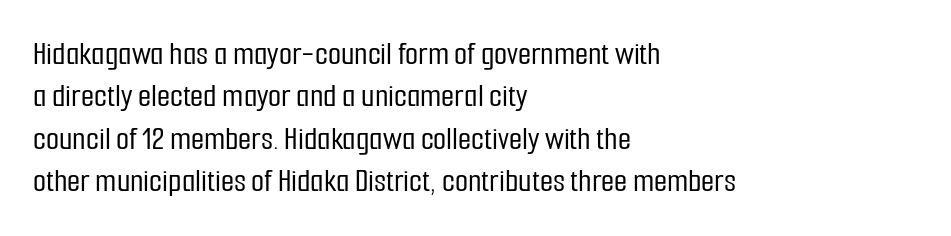
{"serif": "no", "italic": "no", "width": "condensed", "stroke_contrast": "low", "x_height": "medium", "monospaced": "no", "underline": "no", "align": "left", "line_spacing": "normal", "line_spacing_ratio": 1.25, "letter_spacing": "normal", "letter_spacing_em": 0.0, "glyph_px": 34}
